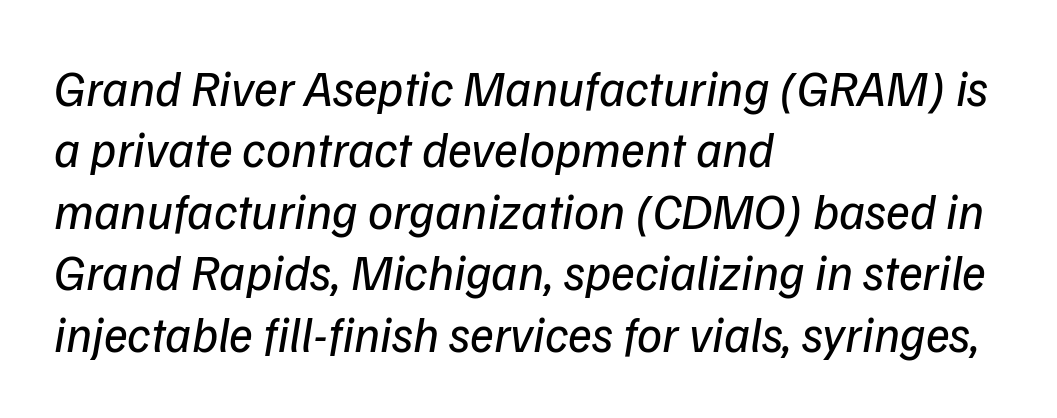
The face used here is proportionally spaced, like ordinary book or web type. Compared with ordinary roman type, these characters are visibly tilted. The letterforms sit shoulder to shoulder at normal distance. Check under the words: just untouched page. Bold? No — there's no thickening of the strokes. The lines in this sample share a left origin and differ only in where they stop.
